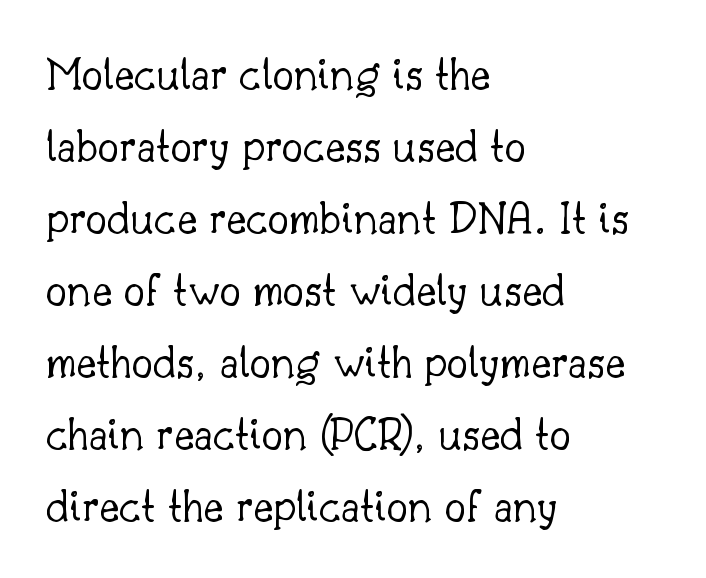
Q: Is the text bold? A: No.
Q: Is the text italic (slanted)? A: No, it is upright.
Q: Is the text underlined? A: No.
Q: How is the paragraph aligned? A: Left-aligned.
Q: Is the spacing between letters normal or unusually wide? A: Normal.
Q: Is the spacing between lines tight, normal or loose? A: Normal.
Q: Width (condensed, normal, or wide)? A: Normal.
Q: Stroke contrast? A: Low.
Q: x-height? A: Small.
Q: Monospaced? A: No.
